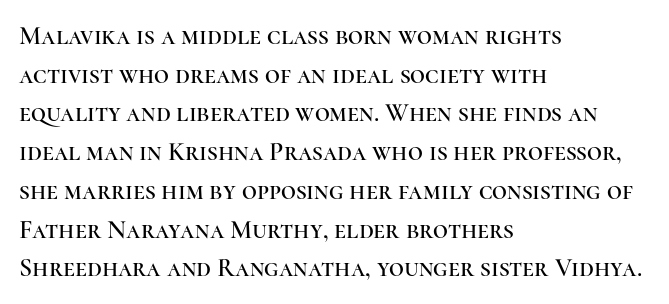
Q: Is the text italic (slanted)? A: No, it is upright.
Q: Is the text underlined? A: No.
Q: How is the paragraph aligned? A: Left-aligned.
Q: Is the spacing between letters normal or unusually wide? A: Normal.
Q: Is the spacing between lines tight, normal or loose? A: Normal.
